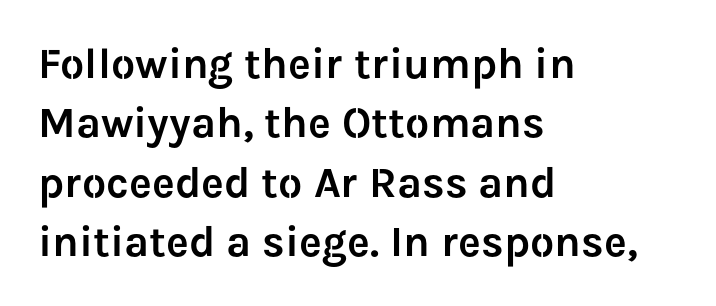
Posture: upright roman. Rows of type keep a routine distance in the vertical direction. Spacing between characters is what you'd get straight out of the box. Where is the straight margin? On the left.
